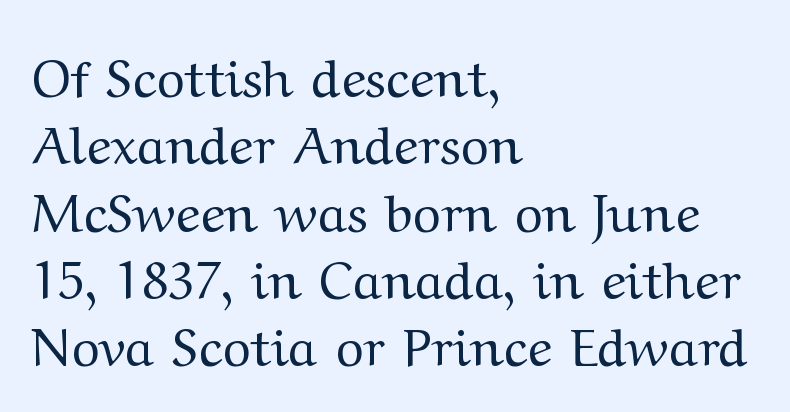
Just letters on the line, the space beneath them empty. Every stem runs plumb, perpendicular to the baseline. A classic flush-left, rag-right setting is used for this passage. Notice how descenders clear the ascenders below comfortably — that's standard leading. Does extra space separate the letters? No, they use regular spacing. Each letter keeps its own natural width here, so spacing adapts to shape.
